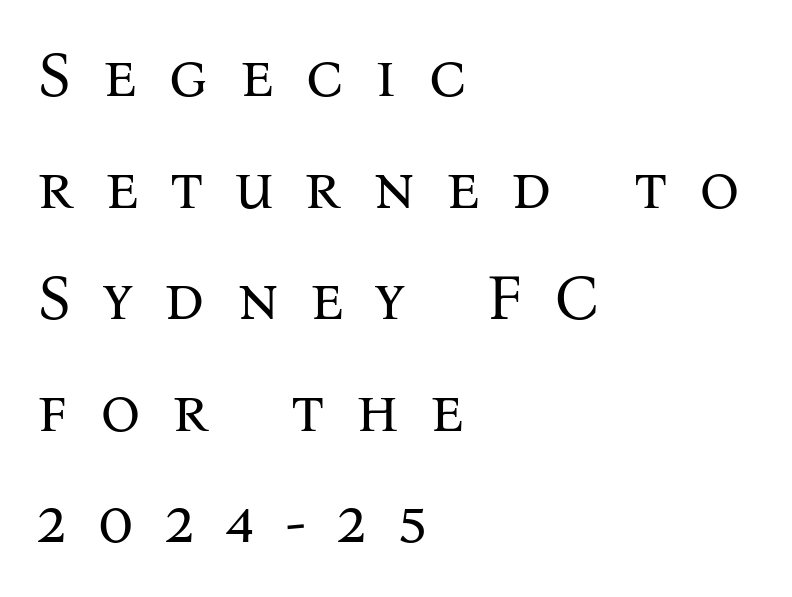
{"serif": "yes", "italic": "no", "bold": "no", "weight": "regular", "width": "normal", "stroke_contrast": "medium", "x_height": "medium", "monospaced": "no", "underline": "no", "align": "left", "line_spacing_ratio": 1.77, "letter_spacing": "wide", "letter_spacing_em": 0.5, "glyph_px": 63}
